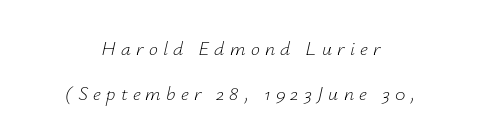
{"italic": "yes", "lean": "right", "slant_degrees": 12, "bold": "no", "underline": "no", "align": "center", "line_spacing": "loose", "line_spacing_ratio": 2.25, "letter_spacing": "wide", "letter_spacing_em": 0.26, "glyph_px": 20}
